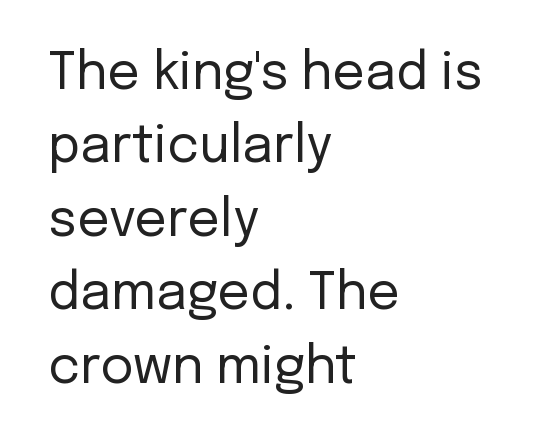
Do the characters align in a grid? No, the font is proportional. No extra tracking has been applied to these lines. No feet cap the strokes, marking this as sans-serif type. Vertical stems look standard width or narrower in stroke.
